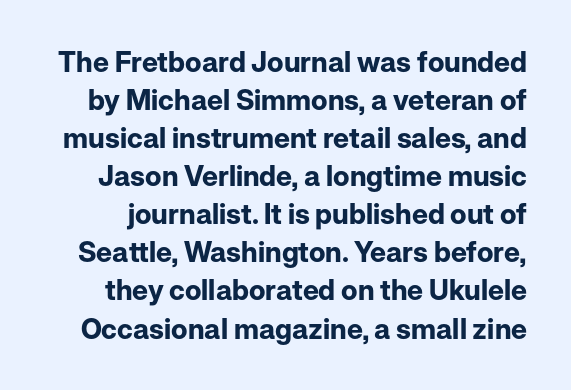
{"serif": "no", "italic": "no", "bold": "yes", "weight": "bold", "width": "normal", "stroke_contrast": "low", "x_height": "medium", "monospaced": "no", "underline": "no", "line_spacing": "normal", "line_spacing_ratio": 1.36, "letter_spacing": "normal", "letter_spacing_em": 0.0, "glyph_px": 28}
